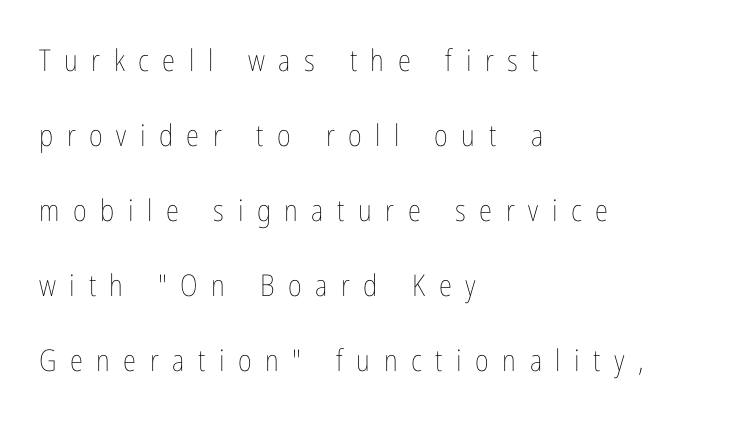
Q: Is the text bold? A: No.
Q: Is the text italic (slanted)? A: No, it is upright.
Q: Is the text underlined? A: No.
Q: How is the paragraph aligned? A: Left-aligned.
Q: Is the spacing between letters normal or unusually wide? A: Unusually wide.
Q: Is the spacing between lines tight, normal or loose? A: Loose.
Q: Width (condensed, normal, or wide)? A: Condensed.
Q: Stroke contrast? A: Low.
Q: x-height? A: Medium.
Q: Monospaced? A: No.
